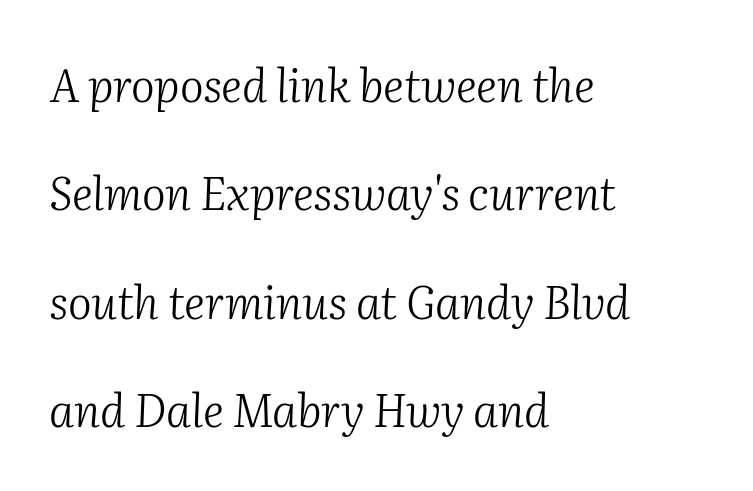
Q: Is the text bold? A: No.
Q: Is the text italic (slanted)? A: Yes, it leans right by about 2 degrees.
Q: Is the typeface a serif or a sans-serif typeface? A: Serif.
Q: Is the text underlined? A: No.
Q: How is the paragraph aligned? A: Left-aligned.
Q: Is the spacing between letters normal or unusually wide? A: Normal.
Q: Is the spacing between lines tight, normal or loose? A: Loose.
Q: Width (condensed, normal, or wide)? A: Normal.
Q: Stroke contrast? A: Medium.
Q: x-height? A: Medium.
Q: Monospaced? A: No.
